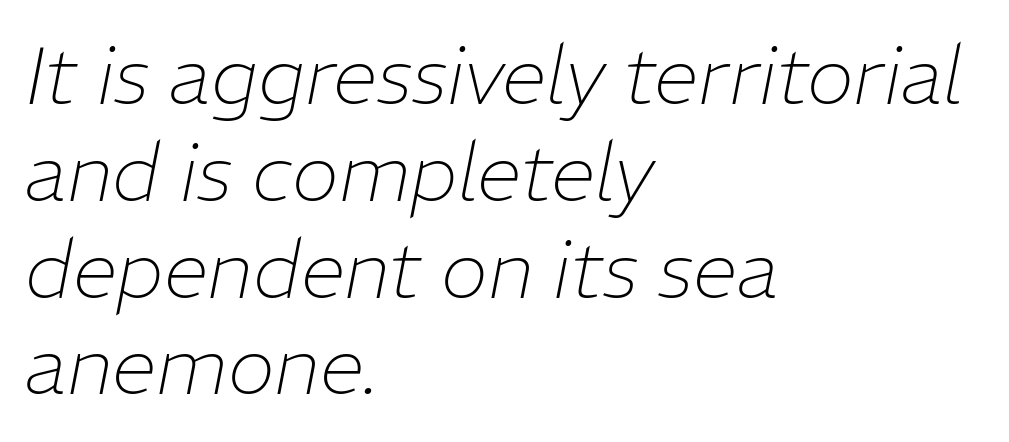
The image shows 80 px thin type, italic (leaning right); set left-aligned, line spacing 1.21x, normal letter spacing, not underlined; low stroke contrast and a medium x-height.
